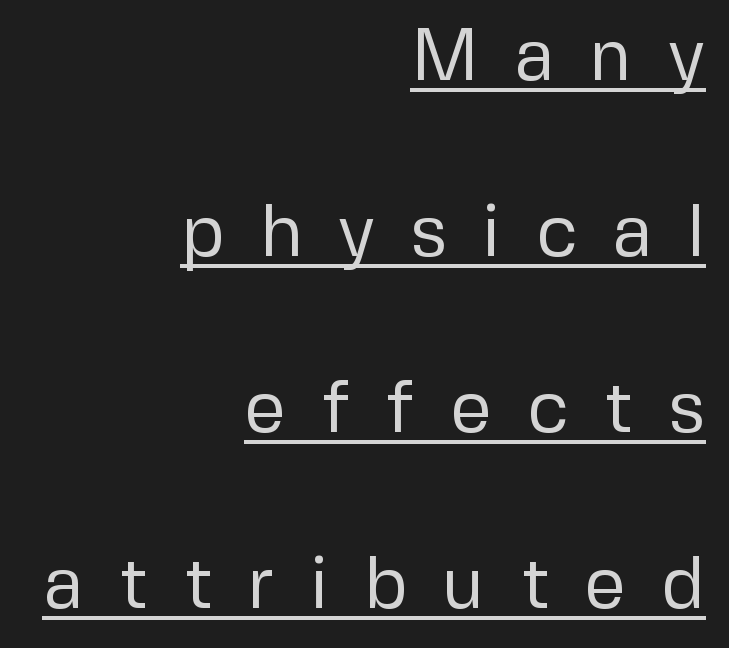
Q: Is the text bold? A: No.
Q: Is the text italic (slanted)? A: No, it is upright.
Q: Is the typeface a serif or a sans-serif typeface? A: Sans-serif.
Q: Is the text underlined? A: Yes.
Q: How is the paragraph aligned? A: Right-aligned.
Q: Is the spacing between letters normal or unusually wide? A: Unusually wide.
Q: Is the spacing between lines tight, normal or loose? A: Loose.
Q: Width (condensed, normal, or wide)? A: Normal.
Q: Stroke contrast? A: Low.
Q: x-height? A: Medium.
Q: Monospaced? A: No.
